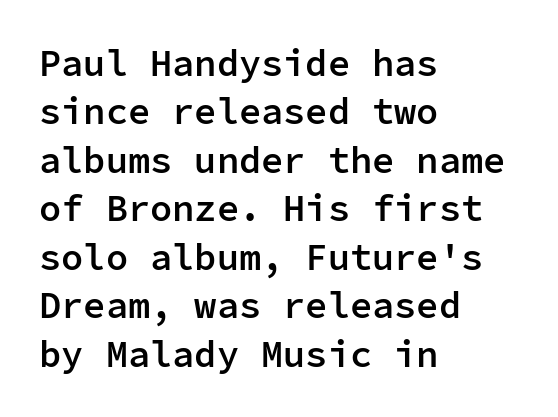
Q: Is the text bold? A: Semi-bold.
Q: Is the text italic (slanted)? A: No, it is upright.
Q: Is the typeface a serif or a sans-serif typeface? A: Sans-serif.
Q: Is the text underlined? A: No.
Q: How is the paragraph aligned? A: Left-aligned.
Q: Is the spacing between letters normal or unusually wide? A: Normal.
Q: Is the spacing between lines tight, normal or loose? A: Normal.
Q: Width (condensed, normal, or wide)? A: Normal.
Q: Stroke contrast? A: Low.
Q: x-height? A: Medium.
Q: Monospaced? A: Yes.
